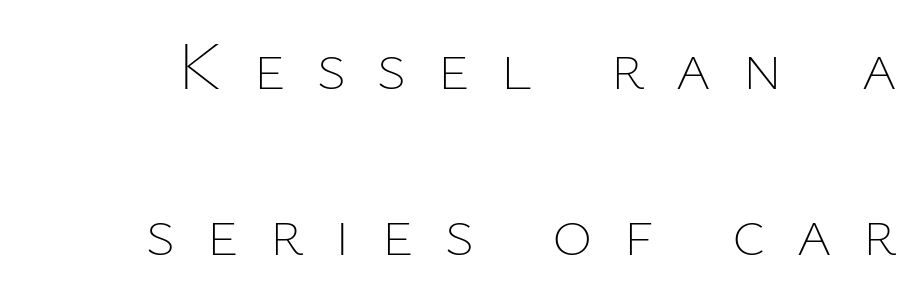
No italicization has been applied; the sample stays upright. The glyphs are unaccompanied by any horizontal stroke below them. Bold? No — there's no thickening of the strokes. Widely set lines give the paragraph a tall, airy silhouette. Substantial extra tracking has been applied to these lines.
